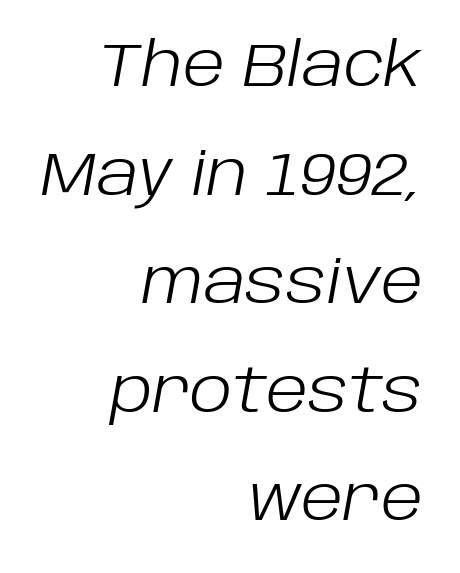
The image shows 61 px light type, italic (leaning right); set right-aligned, line spacing 1.78x, normal letter spacing, not underlined; low stroke contrast and a large x-height.
